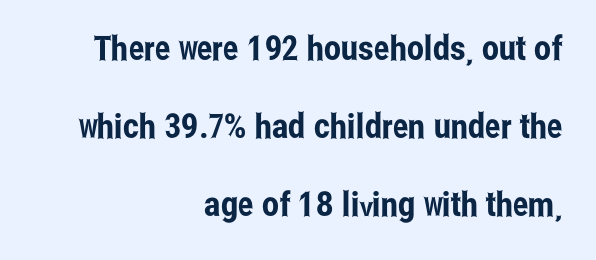
{"serif": "no", "italic": "no", "width": "condensed", "stroke_contrast": "low", "x_height": "medium", "monospaced": "no", "underline": "no", "align": "right", "line_spacing": "loose", "line_spacing_ratio": 2.3, "letter_spacing": "normal", "letter_spacing_em": 0.0, "glyph_px": 34}
